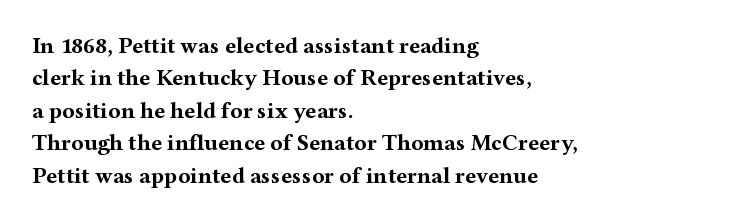
The image shows 23 px bold type, upright; set left-aligned, normal line spacing (1.41x), normal letter spacing, not underlined.
